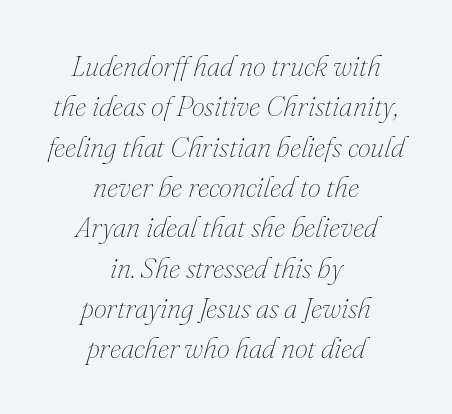
{"italic": "yes", "lean": "right", "slant_degrees": 16, "bold": "no", "weight": "thin", "width": "normal", "stroke_contrast": "medium", "x_height": "small", "monospaced": "no", "underline": "no", "align": "center", "line_spacing": "normal", "line_spacing_ratio": 1.39, "letter_spacing": "normal", "letter_spacing_em": 0.0, "glyph_px": 29}
